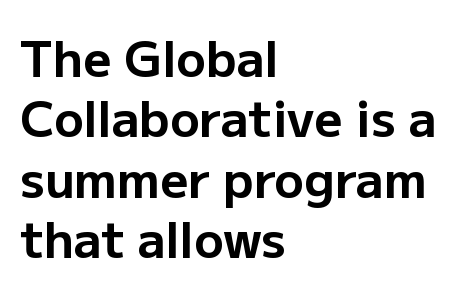
The image shows 49 px bold sans-serif type, upright; set left-aligned, line spacing 1.23x, normal letter spacing, not underlined; low stroke contrast and a medium x-height.
